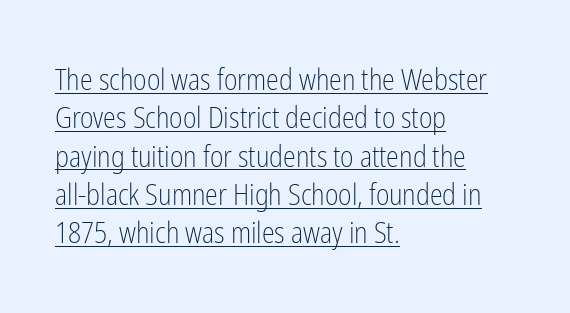
{"serif": "no", "italic": "no", "bold": "no", "weight": "light", "width": "condensed", "stroke_contrast": "low", "x_height": "medium", "monospaced": "no", "underline": "yes", "align": "left", "line_spacing": "normal", "line_spacing_ratio": 1.32, "letter_spacing": "normal", "letter_spacing_em": 0.0, "glyph_px": 29}
